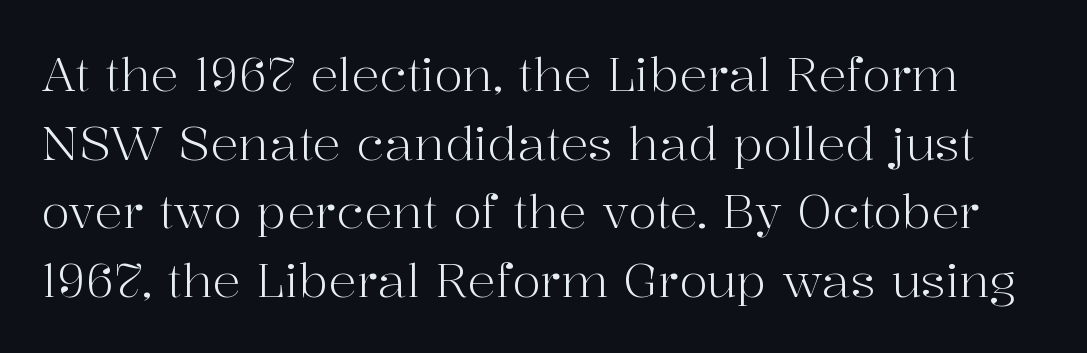
{"serif": "yes", "italic": "no", "bold": "no", "weight": "light", "width": "normal", "stroke_contrast": "high", "x_height": "medium", "monospaced": "no", "underline": "no", "line_spacing": "normal", "line_spacing_ratio": 1.46, "letter_spacing": "normal", "letter_spacing_em": 0.0, "glyph_px": 47}
